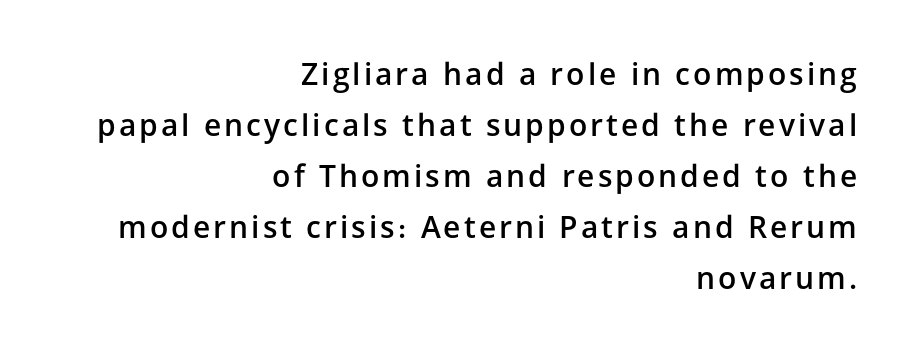
{"serif": "no", "italic": "no", "bold": "semi", "weight": "semibold", "width": "normal", "stroke_contrast": "low", "x_height": "medium", "monospaced": "no", "underline": "no", "align": "right", "line_spacing": "normal", "line_spacing_ratio": 1.7, "glyph_px": 30}
